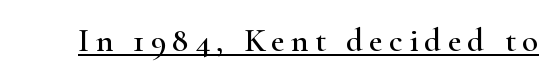
Q: Is the text italic (slanted)? A: No, it is upright.
Q: Is the typeface a serif or a sans-serif typeface? A: Serif.
Q: Is the text underlined? A: Yes.
Q: Width (condensed, normal, or wide)? A: Wide.
Q: Stroke contrast? A: High.
Q: x-height? A: Small.
Q: Monospaced? A: No.
